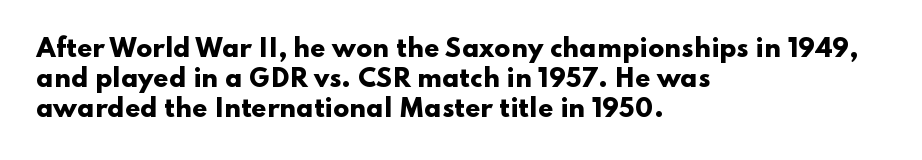
{"italic": "no", "bold": "yes", "underline": "no", "align": "left", "line_spacing_ratio": 1.24, "letter_spacing": "normal", "letter_spacing_em": 0.0, "glyph_px": 24}
